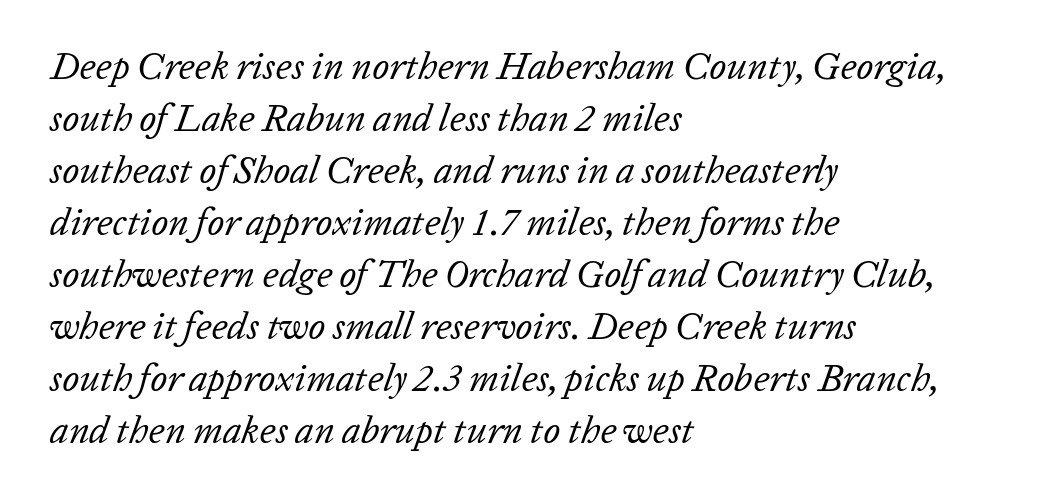
{"italic": "yes", "lean": "right", "slant_degrees": 20, "bold": "no", "weight": "regular", "width": "normal", "stroke_contrast": "low", "x_height": "medium", "monospaced": "no", "underline": "no", "align": "left", "line_spacing": "normal", "line_spacing_ratio": 1.37, "letter_spacing": "normal", "letter_spacing_em": 0.0, "glyph_px": 38}
